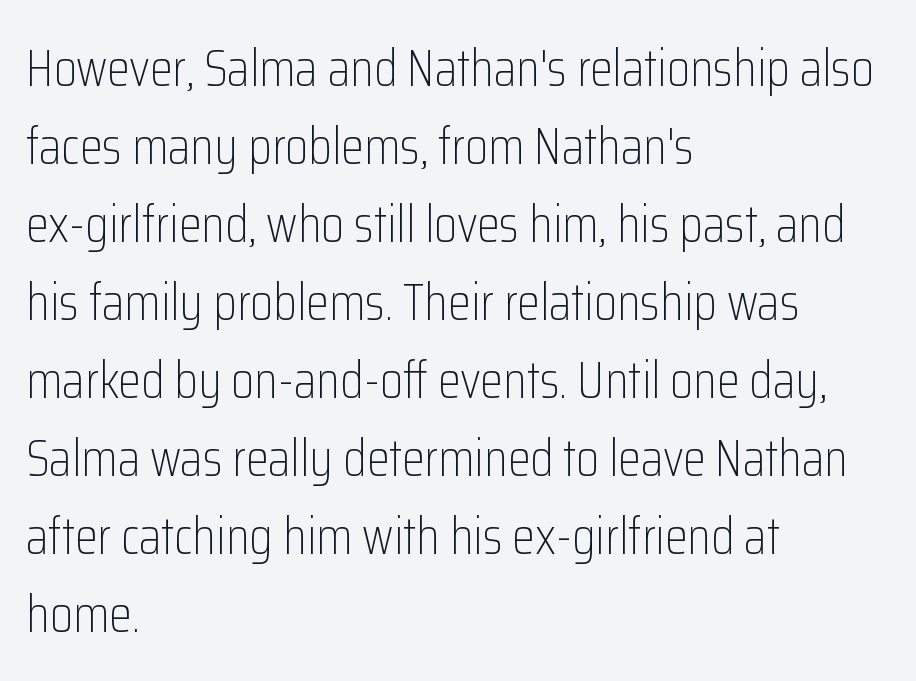
The image shows 52 px light, condensed sans-serif type, upright; set left-aligned, normal line spacing (1.5x), normal letter spacing, not underlined; low stroke contrast and a medium x-height.
